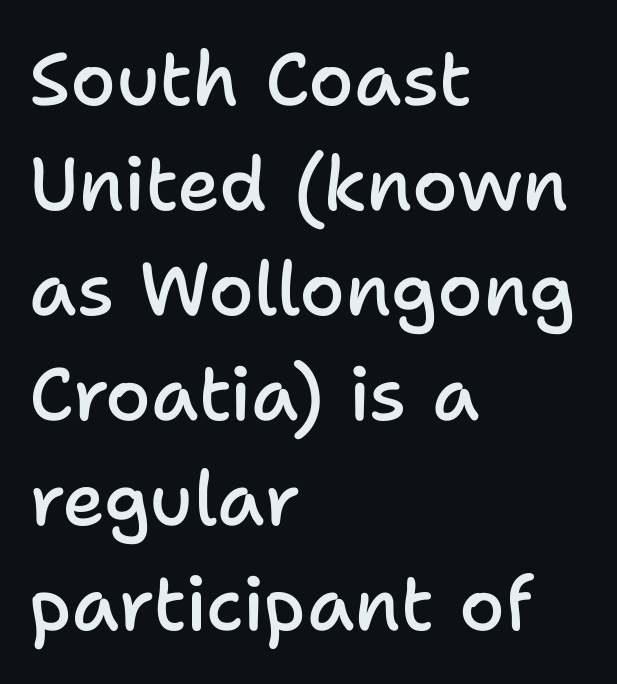
Q: Is the text bold? A: Semi-bold.
Q: Is the text italic (slanted)? A: No, it is upright.
Q: Is the typeface a serif or a sans-serif typeface? A: Sans-serif.
Q: Is the text underlined? A: No.
Q: How is the paragraph aligned? A: Left-aligned.
Q: Is the spacing between letters normal or unusually wide? A: Normal.
Q: Is the spacing between lines tight, normal or loose? A: Normal.
Q: Width (condensed, normal, or wide)? A: Normal.
Q: Stroke contrast? A: Low.
Q: x-height? A: Medium.
Q: Monospaced? A: No.
